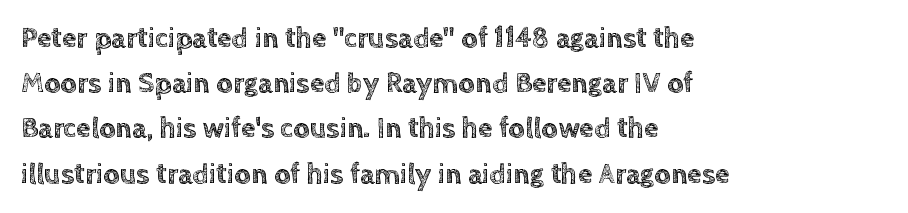
The image shows 29 px text type, upright; set left-aligned, normal line spacing (1.56x), normal letter spacing, not underlined; a large x-height.
